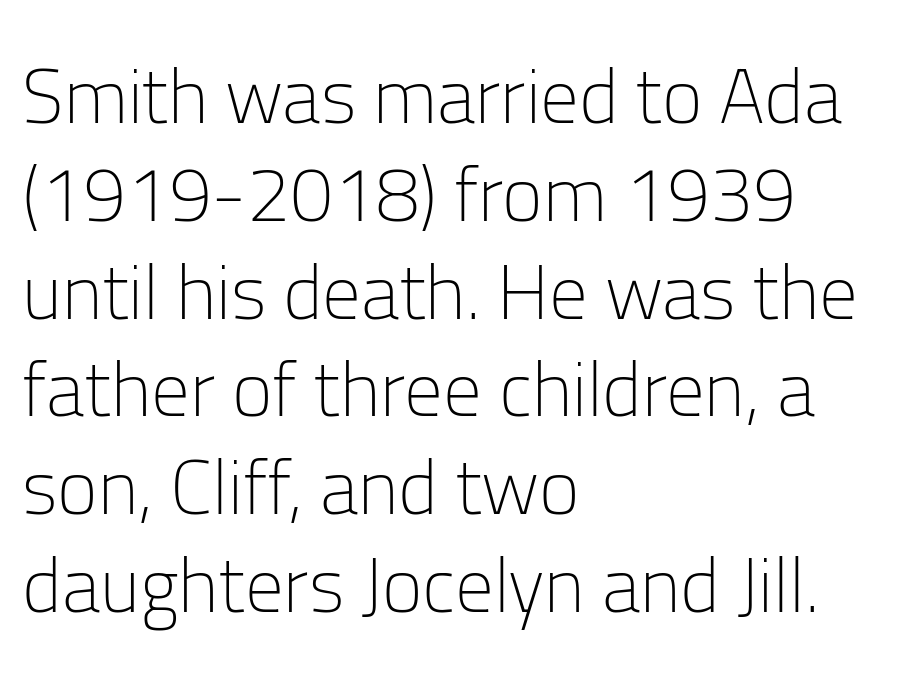
A bare baseline throughout the passage. Regarding serifs, this sample does without them. Counters stay open thanks to moderate or lighter strokes. Leftover space on each line is placed entirely after the last word. Every character sits straight up, as roman type does. Varying glyph widths throughout — classic text-font behaviour.
